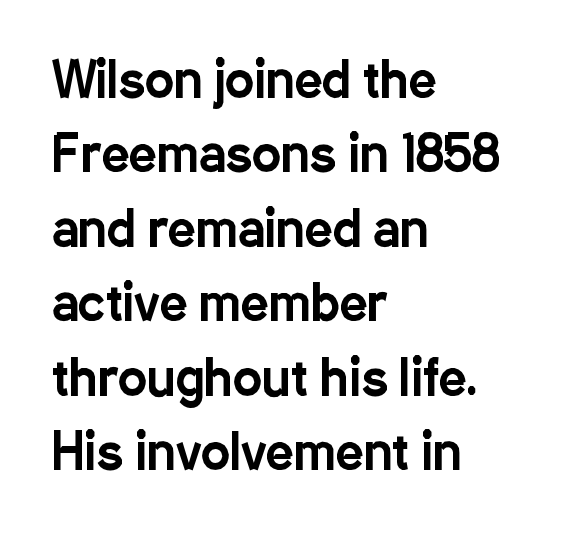
{"serif": "no", "italic": "no", "width": "condensed", "stroke_contrast": "low", "x_height": "medium", "monospaced": "no", "underline": "no", "align": "left", "line_spacing": "normal", "line_spacing_ratio": 1.52, "letter_spacing": "normal", "letter_spacing_em": 0.0, "glyph_px": 49}
